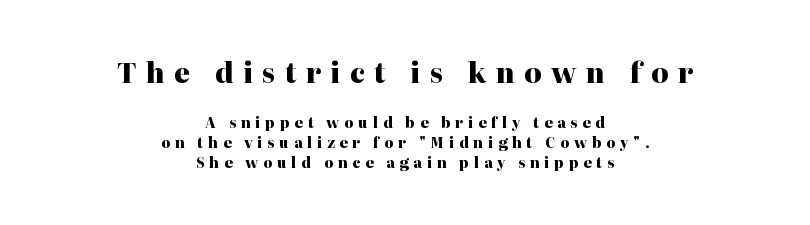
Q: Is the text bold? A: Yes.
Q: Is the text italic (slanted)? A: No, it is upright.
Q: Is the text underlined? A: No.
Q: How is the paragraph aligned? A: Centered.
Q: Is the spacing between letters normal or unusually wide? A: Unusually wide.
Q: Is the spacing between lines tight, normal or loose? A: Normal.
Q: Which block of text is set in a larger size, the first (top) or the second (bottom)? A: The first (top) one.
